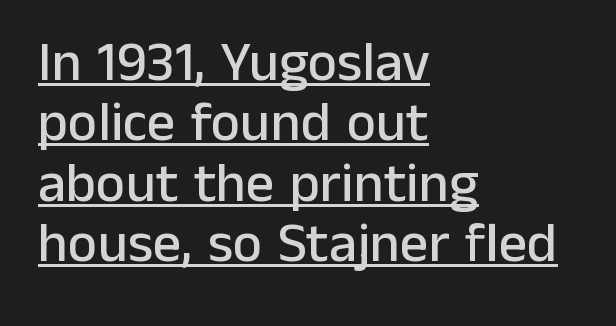
Q: Is the text italic (slanted)? A: No, it is upright.
Q: Is the typeface a serif or a sans-serif typeface? A: Sans-serif.
Q: Is the text underlined? A: Yes.
Q: How is the paragraph aligned? A: Left-aligned.
Q: Is the spacing between letters normal or unusually wide? A: Normal.
Q: Is the spacing between lines tight, normal or loose? A: Tight.
Q: Width (condensed, normal, or wide)? A: Normal.
Q: Stroke contrast? A: Low.
Q: x-height? A: Medium.
Q: Monospaced? A: No.
